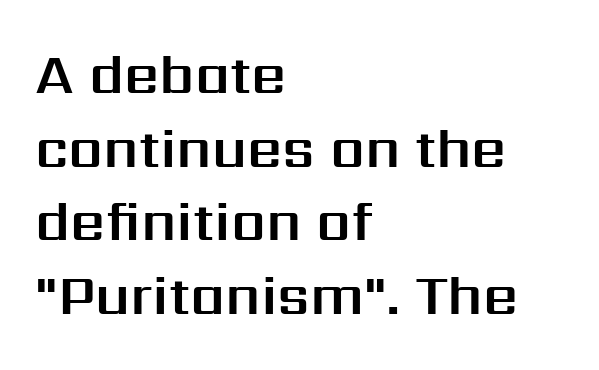
{"serif": "no", "italic": "no", "width": "normal", "stroke_contrast": "medium", "x_height": "medium", "monospaced": "no", "underline": "no", "align": "left", "line_spacing": "normal", "line_spacing_ratio": 1.34, "letter_spacing": "normal", "letter_spacing_em": 0.0, "glyph_px": 55}
